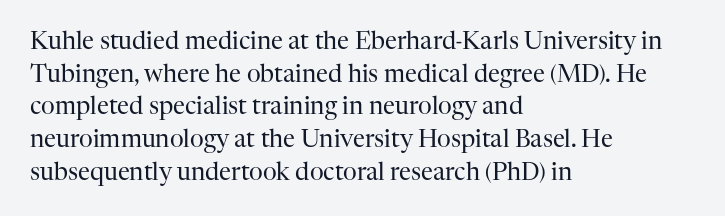
Plain, unruled lines of type. Ordinary non-slanted type is in use. Does extra space separate the letters? No, they use regular spacing. This is not heavy type; no bold has been used. These lines sit exactly where default settings would place them. Reading down the block, your eye returns to a fixed left position each line.
